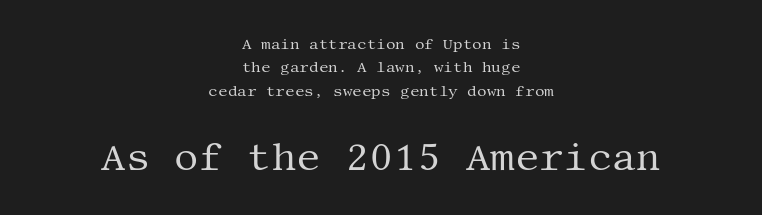
Q: Is the text bold? A: No.
Q: Is the text italic (slanted)? A: No, it is upright.
Q: Is the typeface a serif or a sans-serif typeface? A: Serif.
Q: Is the text underlined? A: No.
Q: How is the paragraph aligned? A: Centered.
Q: Is the spacing between letters normal or unusually wide? A: Normal.
Q: Is the spacing between lines tight, normal or loose? A: Normal.
Q: Which block of text is set in a larger size, the first (top) or the second (bottom)? A: The second (bottom) one.
Q: Width (condensed, normal, or wide)? A: Normal.
Q: Stroke contrast? A: Medium.
Q: x-height? A: Large.
